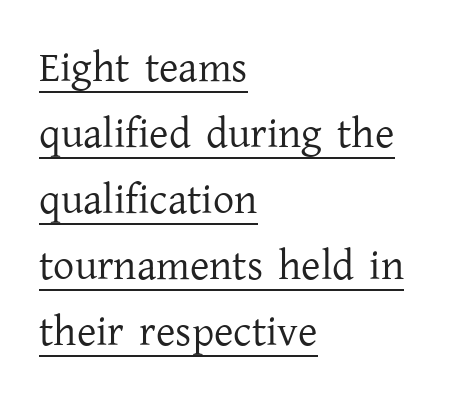
Q: Is the text bold? A: No.
Q: Is the text italic (slanted)? A: No, it is upright.
Q: Is the typeface a serif or a sans-serif typeface? A: Serif.
Q: Is the text underlined? A: Yes.
Q: How is the paragraph aligned? A: Left-aligned.
Q: Is the spacing between letters normal or unusually wide? A: Normal.
Q: Is the spacing between lines tight, normal or loose? A: Normal.
Q: Width (condensed, normal, or wide)? A: Normal.
Q: Stroke contrast? A: Low.
Q: x-height? A: Medium.
Q: Monospaced? A: No.
